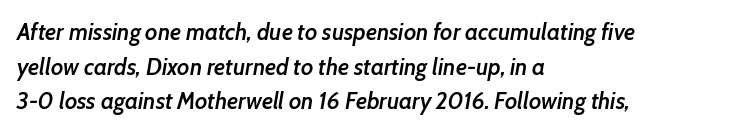
Q: Is the text bold? A: Semi-bold.
Q: Is the text italic (slanted)? A: Yes, it leans right by about 7 degrees.
Q: Is the text underlined? A: No.
Q: How is the paragraph aligned? A: Left-aligned.
Q: Is the spacing between letters normal or unusually wide? A: Normal.
Q: Is the spacing between lines tight, normal or loose? A: Normal.
